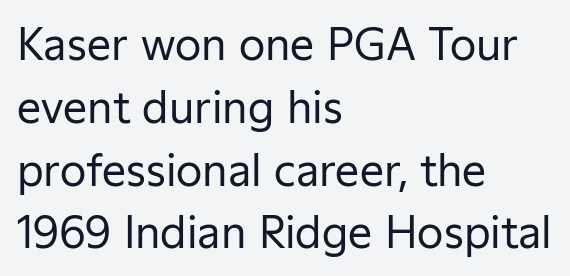
The image shows 43 px regular-weight sans-serif type, upright; set left-aligned, normal line spacing (1.46x), normal letter spacing, not underlined; low stroke contrast and a medium x-height.
